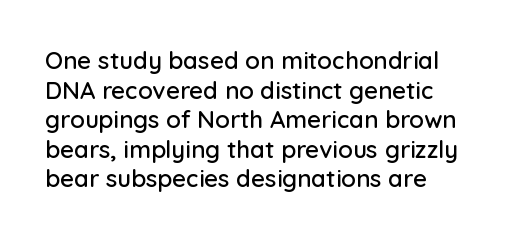
The passage shown has conventional tracking throughout. The letters stand straight up with perfectly vertical stems. This rendering features lettering with no underline.
